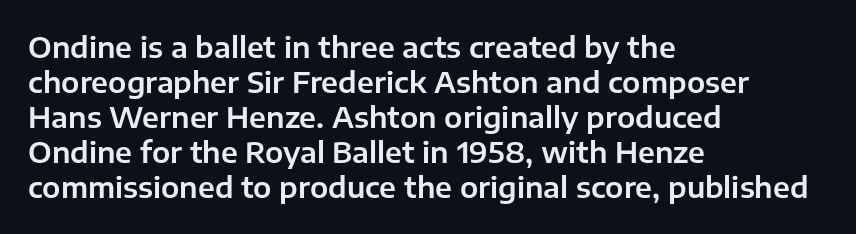
Q: Is the text italic (slanted)? A: No, it is upright.
Q: Is the typeface a serif or a sans-serif typeface? A: Sans-serif.
Q: Is the text underlined? A: No.
Q: How is the paragraph aligned? A: Left-aligned.
Q: Is the spacing between letters normal or unusually wide? A: Normal.
Q: Width (condensed, normal, or wide)? A: Normal.
Q: Stroke contrast? A: Low.
Q: x-height? A: Medium.
Q: Monospaced? A: No.
